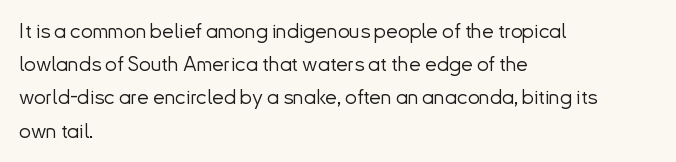
The face looks like a standard text weight, possibly lighter. Short and long lines alike share a common starting point at left. Vertically, the passage feels balanced, rows spaced as you'd expect. A bare baseline throughout the passage. Here the glyphs are tracked normally, forming tight word shapes.
